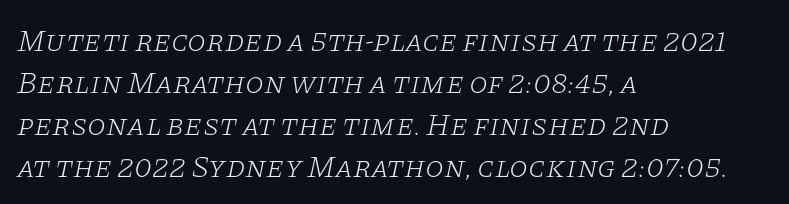
Q: Is the text bold? A: No.
Q: Is the text italic (slanted)? A: Yes, it leans right by about 11 degrees.
Q: Is the typeface a serif or a sans-serif typeface? A: Serif.
Q: Is the text underlined? A: No.
Q: How is the paragraph aligned? A: Left-aligned.
Q: Is the spacing between letters normal or unusually wide? A: Normal.
Q: Is the spacing between lines tight, normal or loose? A: Normal.
Q: Width (condensed, normal, or wide)? A: Wide.
Q: Stroke contrast? A: Low.
Q: x-height? A: Large.
Q: Monospaced? A: No.
